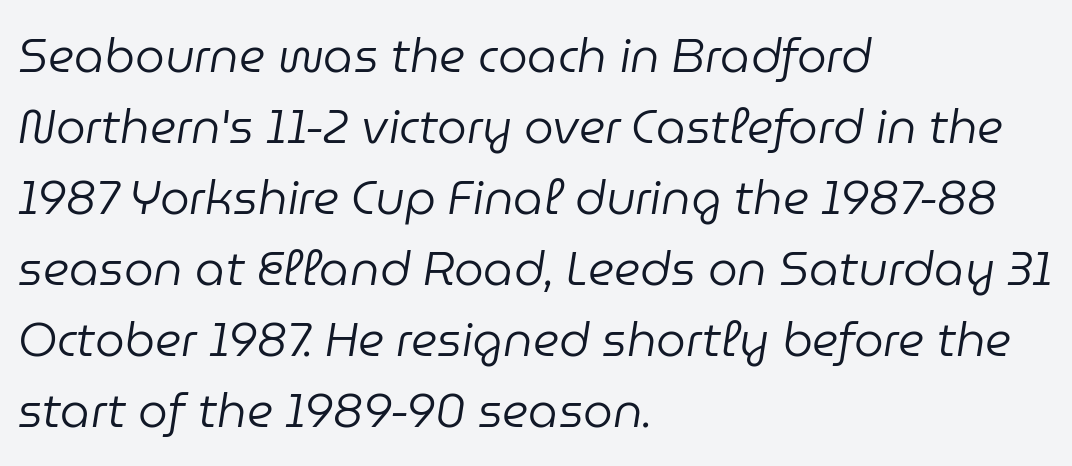
{"italic": "yes", "lean": "right", "slant_degrees": 9, "bold": "no", "weight": "regular", "width": "normal", "stroke_contrast": "low", "x_height": "medium", "monospaced": "no", "underline": "no", "align": "left", "line_spacing": "normal", "line_spacing_ratio": 1.51, "letter_spacing": "normal", "letter_spacing_em": 0.0, "glyph_px": 47}
